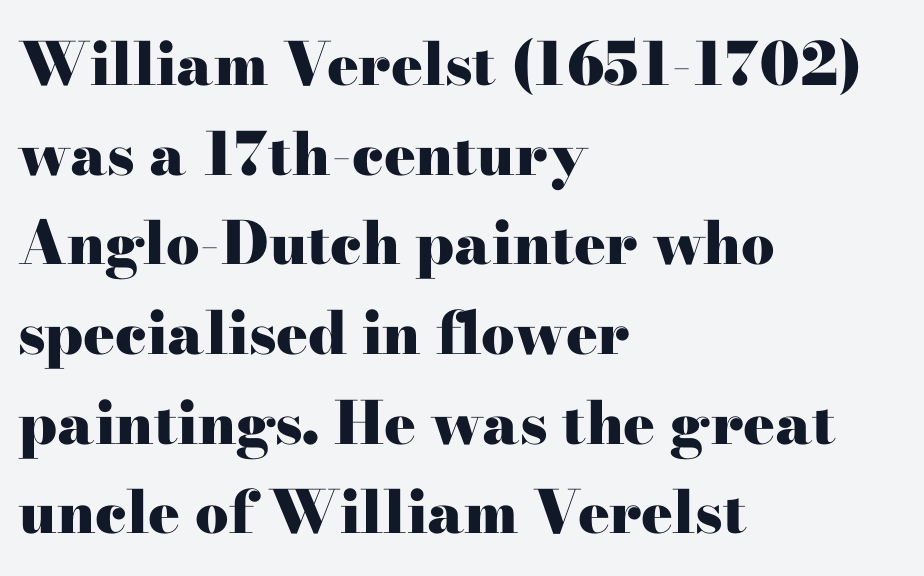
Upright lettering throughout. The typesetter chose a ragged-right arrangement here. You could not count columns in this text — the font is proportionally spaced. There is no visible air inserted between adjacent glyphs.
